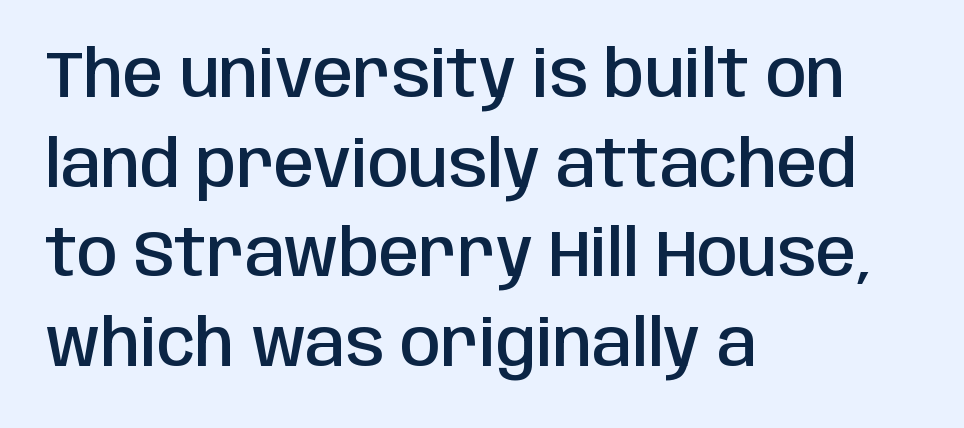
The image shows 65 px semibold, condensed sans-serif type, upright; set left-aligned, normal line spacing (1.38x), normal letter spacing, not underlined; low stroke contrast and a large x-height.
